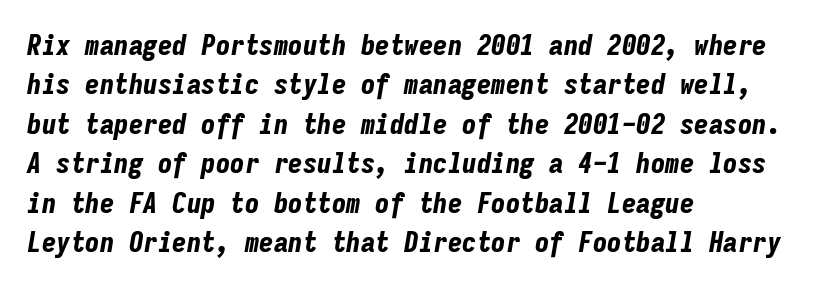
Q: Is the text bold? A: Yes.
Q: Is the text italic (slanted)? A: Yes, it leans right by about 9 degrees.
Q: Is the text underlined? A: No.
Q: How is the paragraph aligned? A: Left-aligned.
Q: Is the spacing between letters normal or unusually wide? A: Normal.
Q: Is the spacing between lines tight, normal or loose? A: Normal.
Q: Width (condensed, normal, or wide)? A: Condensed.
Q: Stroke contrast? A: Low.
Q: x-height? A: Medium.
Q: Monospaced? A: Yes.
